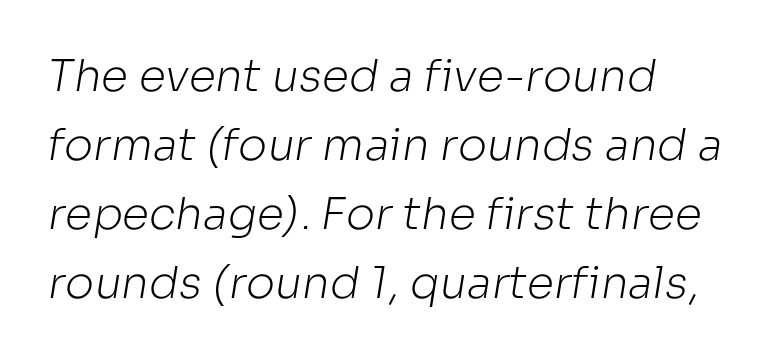
{"serif": "no", "bold": "no", "weight": "light", "width": "normal", "stroke_contrast": "low", "x_height": "medium", "monospaced": "no", "underline": "no", "align": "left", "line_spacing": "normal", "line_spacing_ratio": 1.57, "letter_spacing": "normal", "letter_spacing_em": 0.0, "glyph_px": 44}
